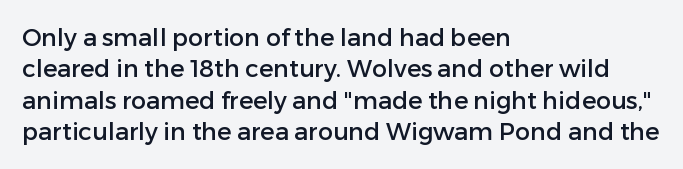
The image shows 24 px text type, upright; set left-aligned, normal line spacing (1.31x), normal letter spacing, not underlined.
